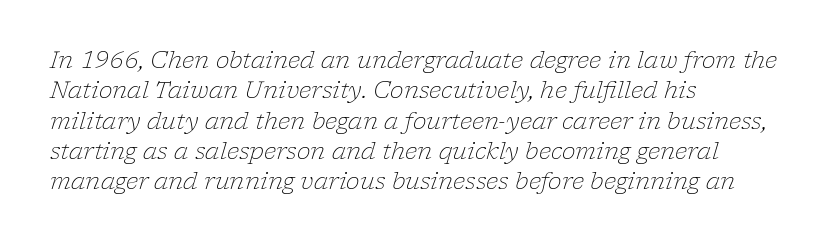
{"italic": "yes", "lean": "right", "slant_degrees": 17, "bold": "no", "underline": "no", "align": "left", "line_spacing": "normal", "line_spacing_ratio": 1.32, "letter_spacing": "normal", "letter_spacing_em": 0.0, "glyph_px": 23}
